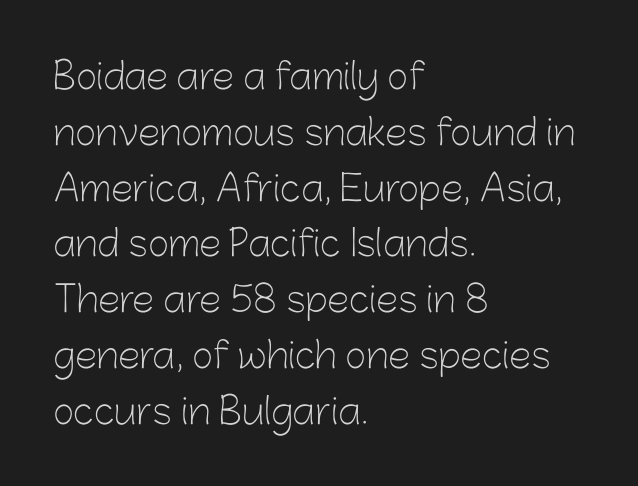
Q: Is the text bold? A: No.
Q: Is the text italic (slanted)? A: No, it is upright.
Q: Is the typeface a serif or a sans-serif typeface? A: Sans-serif.
Q: Is the text underlined? A: No.
Q: How is the paragraph aligned? A: Left-aligned.
Q: Is the spacing between letters normal or unusually wide? A: Normal.
Q: Is the spacing between lines tight, normal or loose? A: Normal.
Q: Width (condensed, normal, or wide)? A: Normal.
Q: Stroke contrast? A: Low.
Q: x-height? A: Medium.
Q: Monospaced? A: No.
